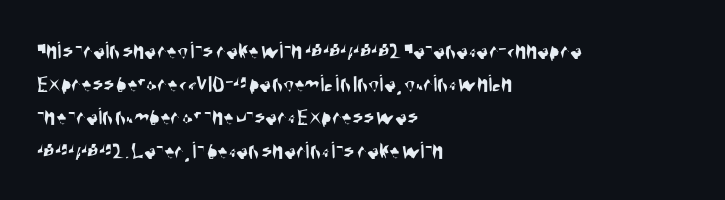
The image shows 25 px text type; set left-aligned, normal line spacing (1.33x), normal letter spacing, not underlined.
